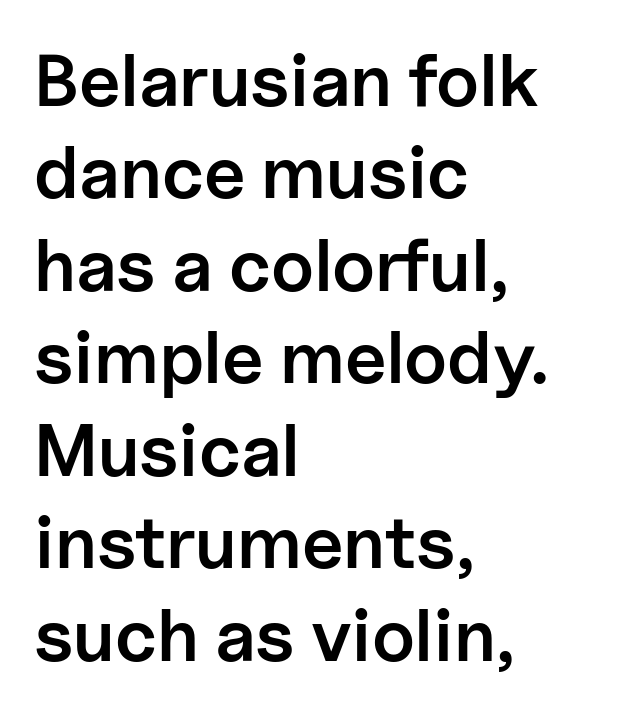
The image shows 74 px semibold sans-serif type, upright; set left-aligned, normal line spacing (1.25x), normal letter spacing, not underlined; low stroke contrast and a medium x-height.
